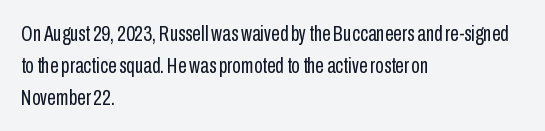
Q: Is the text bold? A: No.
Q: Is the text italic (slanted)? A: No, it is upright.
Q: Is the text underlined? A: No.
Q: How is the paragraph aligned? A: Left-aligned.
Q: Is the spacing between letters normal or unusually wide? A: Normal.
Q: Is the spacing between lines tight, normal or loose? A: Normal.
